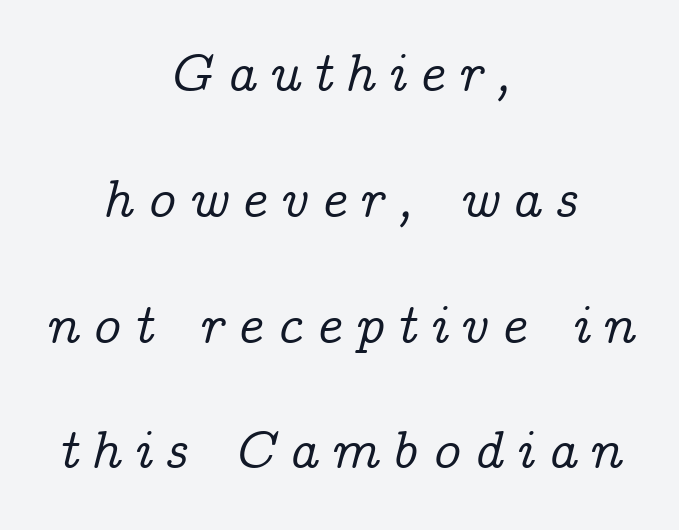
{"serif": "yes", "italic": "yes", "lean": "right", "slant_degrees": 14, "width": "normal", "stroke_contrast": "low", "x_height": "medium", "monospaced": "no", "underline": "no", "align": "center", "line_spacing": "loose", "line_spacing_ratio": 2.33, "letter_spacing": "wide", "letter_spacing_em": 0.24, "glyph_px": 54}
